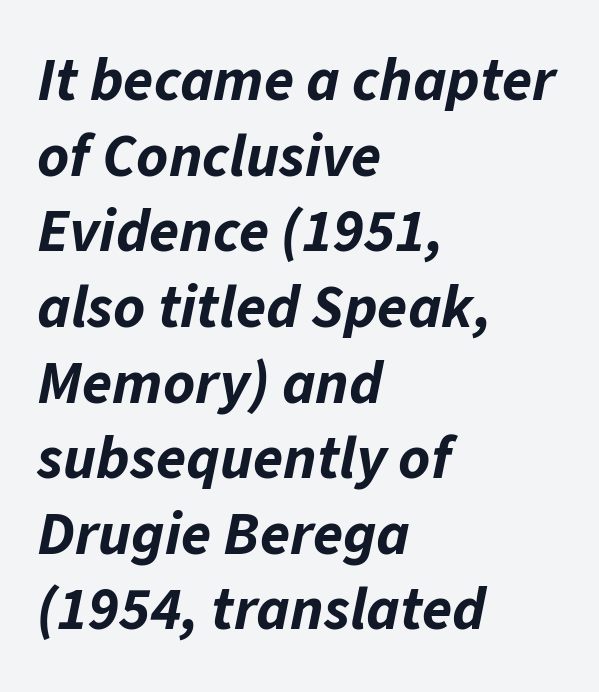
{"italic": "yes", "lean": "right", "slant_degrees": 11, "bold": "yes", "weight": "bold", "width": "normal", "stroke_contrast": "low", "x_height": "medium", "monospaced": "no", "underline": "no", "align": "left", "line_spacing_ratio": 1.24, "letter_spacing": "normal", "letter_spacing_em": 0.0, "glyph_px": 61}
